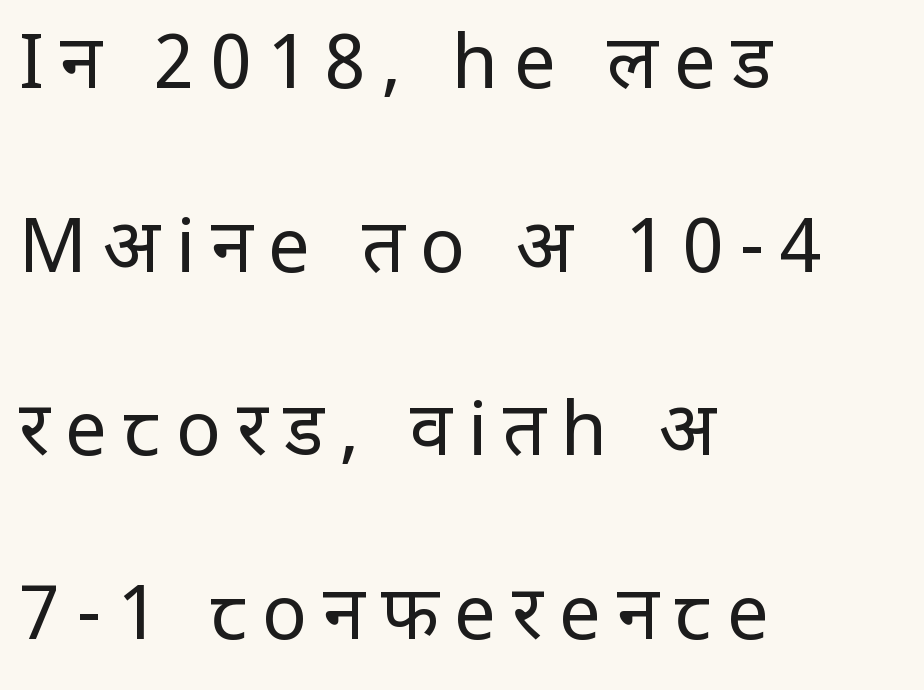
Q: Is the text bold? A: No.
Q: Is the text italic (slanted)? A: No, it is upright.
Q: Is the typeface a serif or a sans-serif typeface? A: Sans-serif.
Q: Is the text underlined? A: No.
Q: How is the paragraph aligned? A: Left-aligned.
Q: Is the spacing between letters normal or unusually wide? A: Unusually wide.
Q: Is the spacing between lines tight, normal or loose? A: Loose.
Q: Width (condensed, normal, or wide)? A: Condensed.
Q: Stroke contrast? A: Low.
Q: x-height? A: Large.
Q: Monospaced? A: No.
